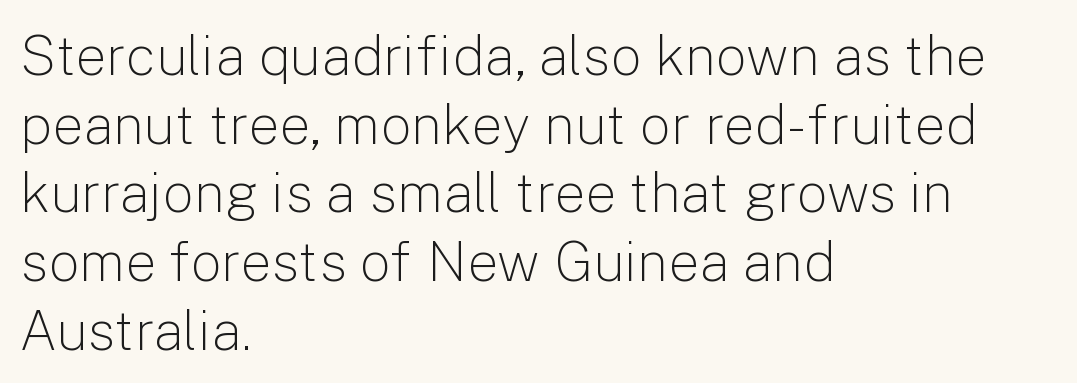
Inter-character spacing is left at the font's built-in metrics. The characters display no serif detailing; their extremities are plain. Where is the straight margin? On the left. If you drew a line through each stem, it would be perfectly vertical. This rendering features lettering with no underline. Is this a fixed-width face? No — the glyphs have proportional, varying widths.
